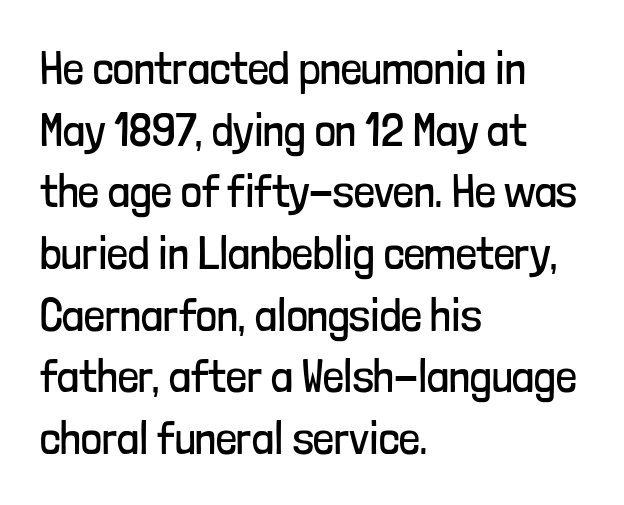
Line starts are locked; line ends wander. The strokes are not fattened; the text isn't bold. No word sits above an underline. This is the regular roman posture of the typeface. The block of text has a typical density, with ordinary space between rows. The line texture is even and compact thanks to regular tracking.
